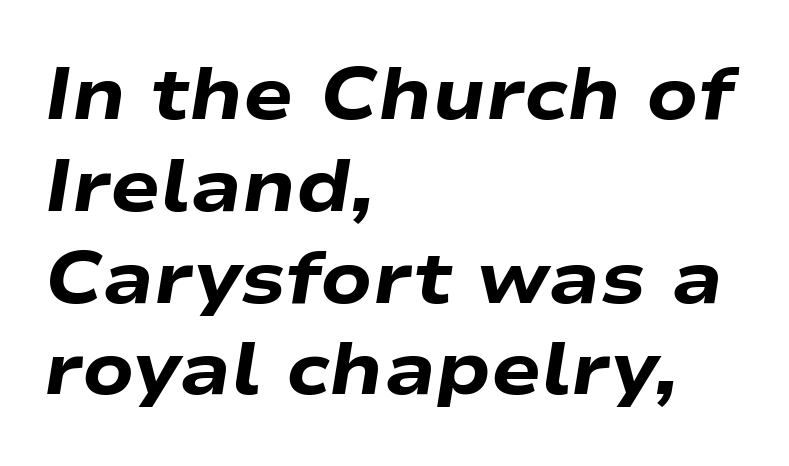
Q: Is the text bold? A: Yes.
Q: Is the text italic (slanted)? A: Yes, it leans right by about 9 degrees.
Q: Is the text underlined? A: No.
Q: How is the paragraph aligned? A: Left-aligned.
Q: Is the spacing between letters normal or unusually wide? A: Normal.
Q: Width (condensed, normal, or wide)? A: Wide.
Q: Stroke contrast? A: Low.
Q: x-height? A: Medium.
Q: Monospaced? A: No.
